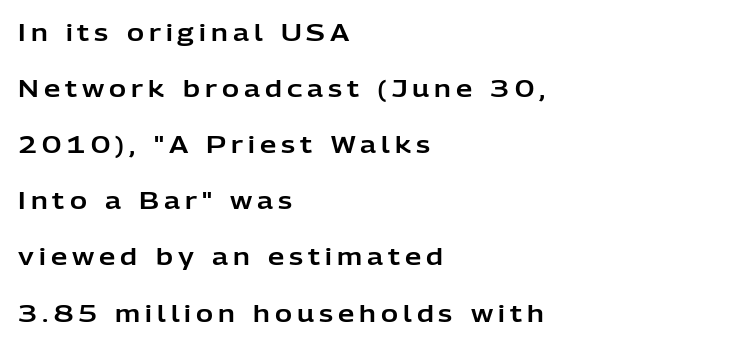
The image shows 23 px text type, upright; set left-aligned, loose line spacing (2.44x), unusually wide letter spacing (+0.22 em), not underlined.
